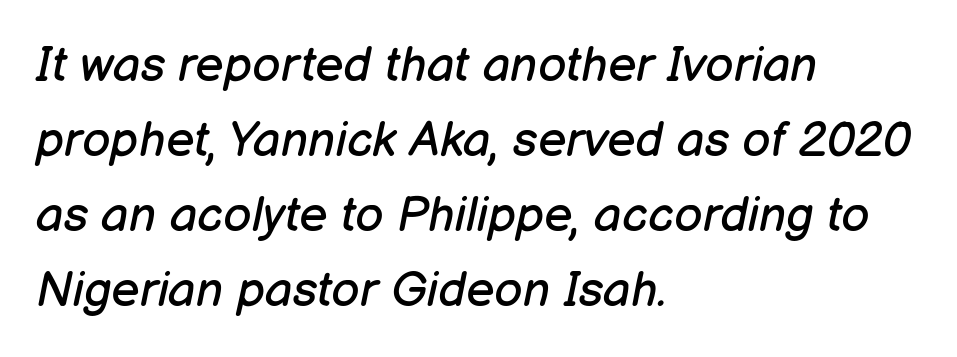
The image shows 49 px regular-weight type, italic (leaning right); set left-aligned, normal line spacing (1.53x), normal letter spacing, not underlined; low stroke contrast and a medium x-height.
